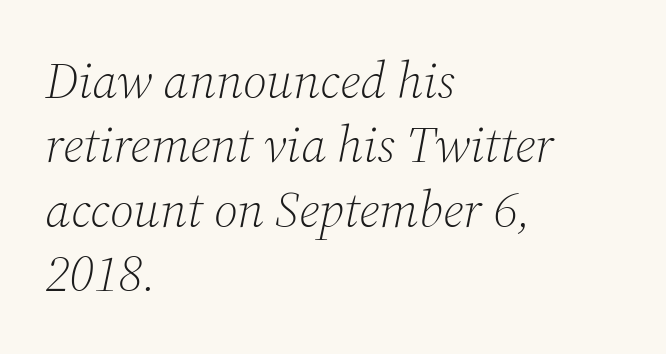
Q: Is the text bold? A: No.
Q: Is the text italic (slanted)? A: Yes, it leans right by about 12 degrees.
Q: Is the typeface a serif or a sans-serif typeface? A: Serif.
Q: Is the text underlined? A: No.
Q: How is the paragraph aligned? A: Left-aligned.
Q: Is the spacing between letters normal or unusually wide? A: Normal.
Q: Is the spacing between lines tight, normal or loose? A: Normal.
Q: Width (condensed, normal, or wide)? A: Normal.
Q: Stroke contrast? A: Medium.
Q: x-height? A: Medium.
Q: Monospaced? A: No.
